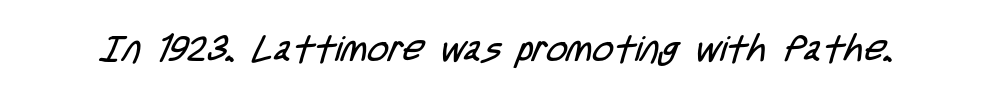
The image shows 36 px regular-weight, condensed sans-serif type; set normal letter spacing, not underlined; low stroke contrast and a large x-height.
